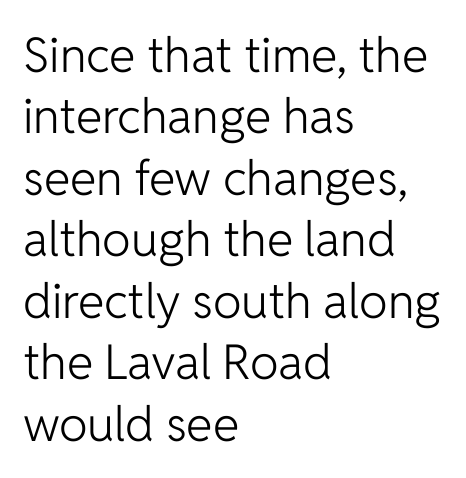
{"serif": "no", "italic": "no", "bold": "no", "weight": "light", "width": "normal", "stroke_contrast": "low", "x_height": "medium", "monospaced": "no", "underline": "no", "align": "left", "line_spacing": "normal", "line_spacing_ratio": 1.28, "letter_spacing": "normal", "letter_spacing_em": 0.0, "glyph_px": 48}
